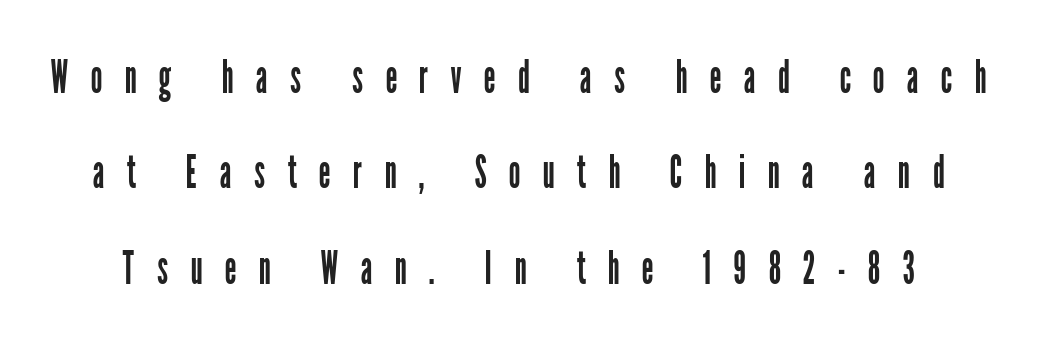
The image shows 47 px regular-weight, condensed sans-serif type, upright; set loose line spacing (2.03x), unusually wide letter spacing (+0.47 em), not underlined; low stroke contrast and a medium x-height.
